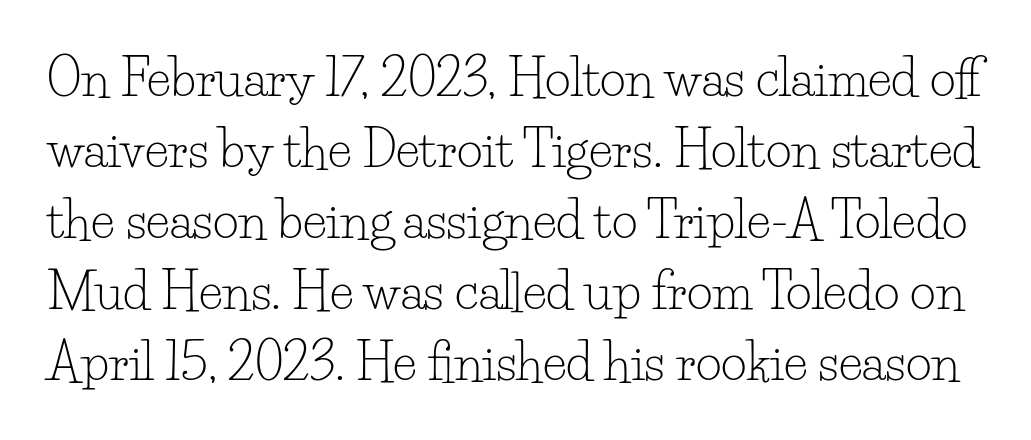
The image shows 50 px light serif type, upright; set normal line spacing (1.42x), normal letter spacing, not underlined; low stroke contrast and a small x-height.
